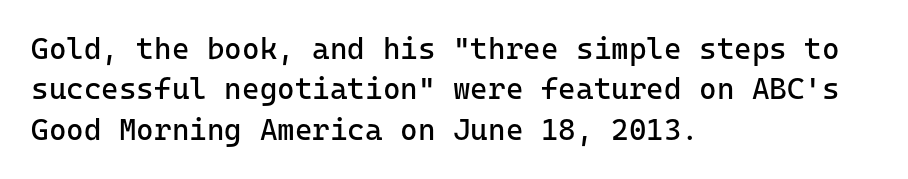
{"serif": "no", "italic": "no", "bold": "no", "weight": "regular", "width": "normal", "stroke_contrast": "low", "x_height": "medium", "underline": "no", "align": "left", "line_spacing": "normal", "line_spacing_ratio": 1.35, "letter_spacing": "normal", "letter_spacing_em": 0.0, "glyph_px": 30}
